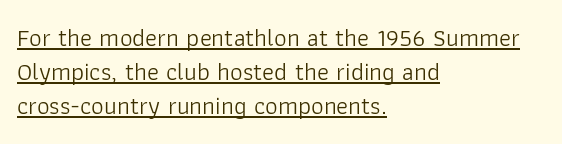
{"italic": "no", "bold": "no", "underline": "yes", "align": "left", "line_spacing": "normal", "line_spacing_ratio": 1.37, "letter_spacing": "normal", "letter_spacing_em": 0.0, "glyph_px": 25}
